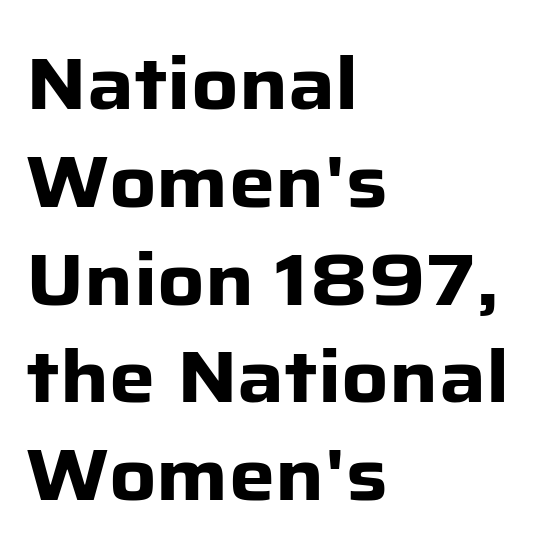
Q: Is the text bold? A: Yes.
Q: Is the text italic (slanted)? A: No, it is upright.
Q: Is the typeface a serif or a sans-serif typeface? A: Sans-serif.
Q: Is the text underlined? A: No.
Q: How is the paragraph aligned? A: Left-aligned.
Q: Is the spacing between letters normal or unusually wide? A: Normal.
Q: Is the spacing between lines tight, normal or loose? A: Normal.
Q: Width (condensed, normal, or wide)? A: Normal.
Q: Stroke contrast? A: Low.
Q: x-height? A: Medium.
Q: Monospaced? A: No.
